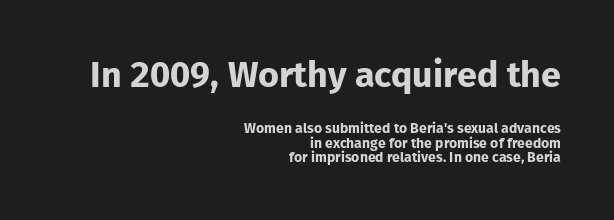
Q: Is the text bold? A: Yes.
Q: Is the text italic (slanted)? A: No, it is upright.
Q: Is the typeface a serif or a sans-serif typeface? A: Sans-serif.
Q: Is the text underlined? A: No.
Q: How is the paragraph aligned? A: Right-aligned.
Q: Is the spacing between letters normal or unusually wide? A: Normal.
Q: Is the spacing between lines tight, normal or loose? A: Tight.
Q: Which block of text is set in a larger size, the first (top) or the second (bottom)? A: The first (top) one.
Q: Width (condensed, normal, or wide)? A: Normal.
Q: Stroke contrast? A: Low.
Q: x-height? A: Medium.
Q: Monospaced? A: No.
